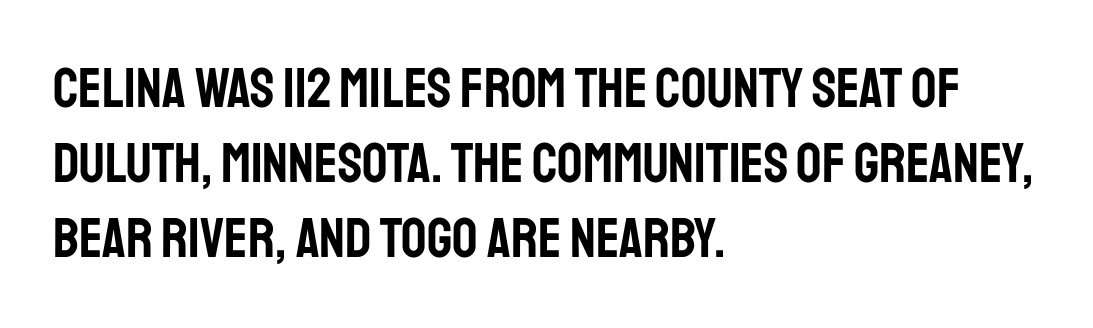
{"serif": "no", "italic": "no", "width": "condensed", "stroke_contrast": "low", "x_height": "large", "monospaced": "no", "underline": "no", "align": "left", "line_spacing": "normal", "line_spacing_ratio": 1.34, "letter_spacing": "normal", "letter_spacing_em": 0.0, "glyph_px": 56}
